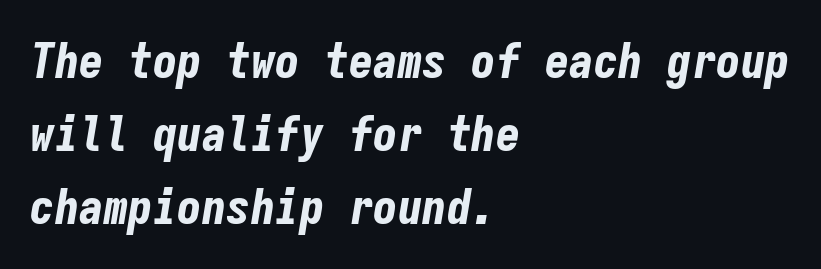
The image shows 49 px bold, condensed type, italic (leaning right), monospaced; set left-aligned, normal line spacing (1.49x), normal letter spacing, not underlined; low stroke contrast and a medium x-height.
